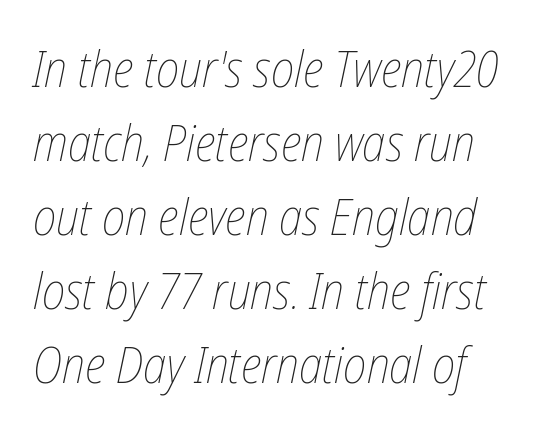
Q: Is the text bold? A: No.
Q: Is the text italic (slanted)? A: Yes, it leans right by about 12 degrees.
Q: Is the text underlined? A: No.
Q: How is the paragraph aligned? A: Left-aligned.
Q: Is the spacing between letters normal or unusually wide? A: Normal.
Q: Is the spacing between lines tight, normal or loose? A: Normal.
Q: Width (condensed, normal, or wide)? A: Condensed.
Q: Stroke contrast? A: Low.
Q: x-height? A: Medium.
Q: Monospaced? A: No.
